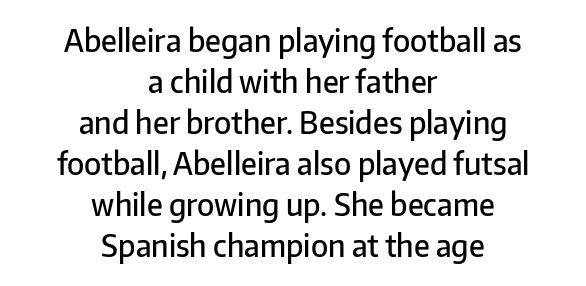
This sample has the flowing, uneven cadence of proportional lettering. This rendering employs a face without finishing strokes, i.e., a sans-serif. Rendered with straight, roman letterforms. In terms of leading, this rendering sits right in the middle.
